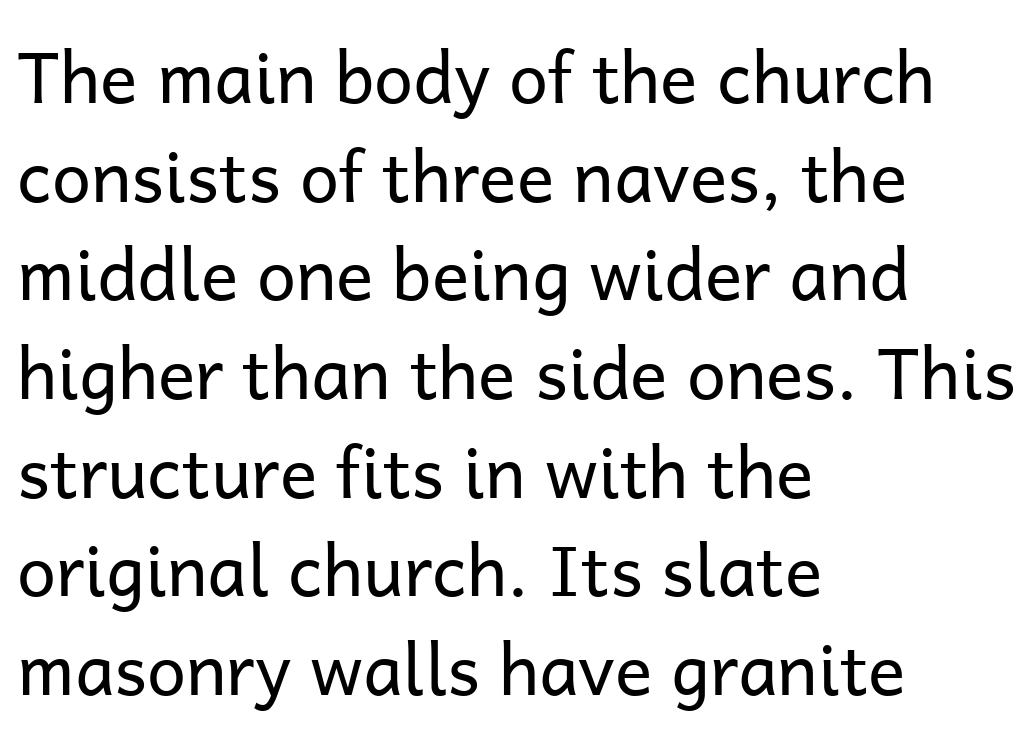
Check where the strokes stop: nothing finishes them off — pure sans. Vertical stems look standard width or narrower in stroke. Think of a printed novel: that variable character pitch is what you see here. Spacing between characters is what you'd get straight out of the box. The rag falls on the right side of this text block.
